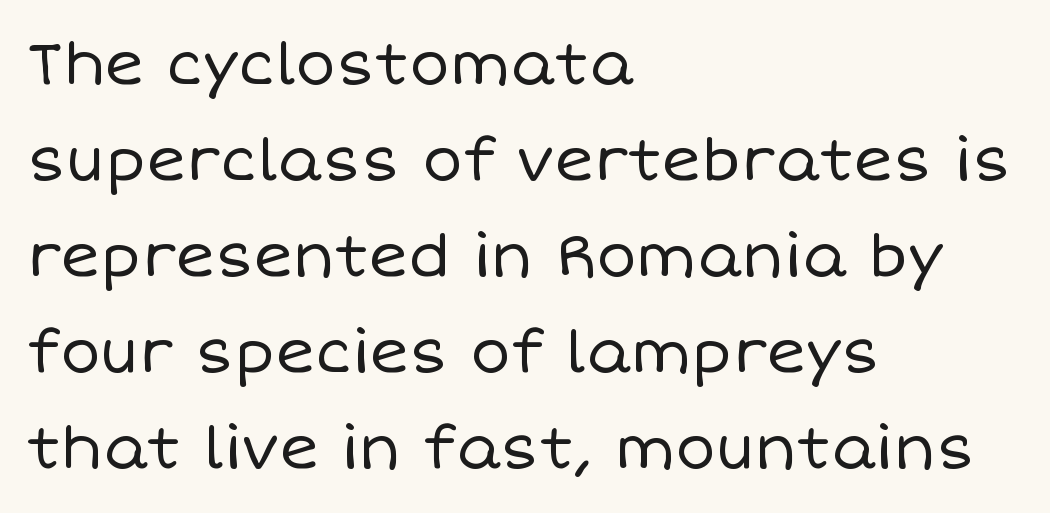
{"italic": "no", "bold": "no", "weight": "regular", "width": "normal", "stroke_contrast": "low", "x_height": "large", "monospaced": "no", "underline": "no", "align": "left", "line_spacing": "normal", "line_spacing_ratio": 1.6, "letter_spacing": "normal", "letter_spacing_em": 0.0, "glyph_px": 60}
